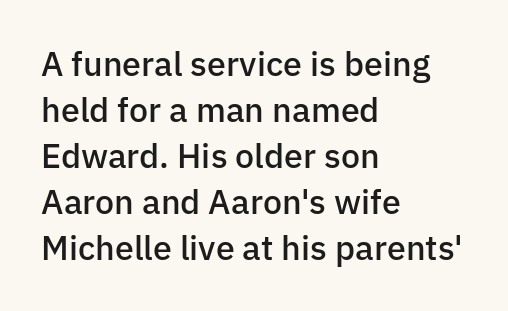
The image shows 34 px semibold sans-serif type, upright; set left-aligned, normal line spacing (1.35x), normal letter spacing, not underlined; low stroke contrast and a medium x-height.
